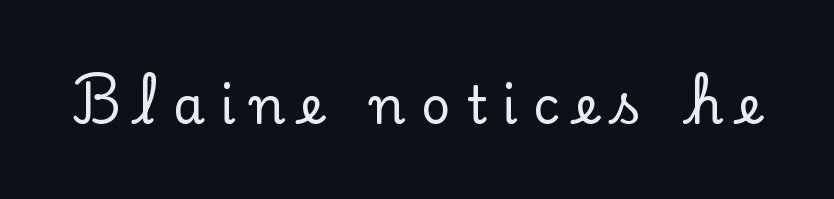
The image shows 51 px serif type, upright; set unusually wide letter spacing (+0.31 em), not underlined; low stroke contrast and a small x-height.
